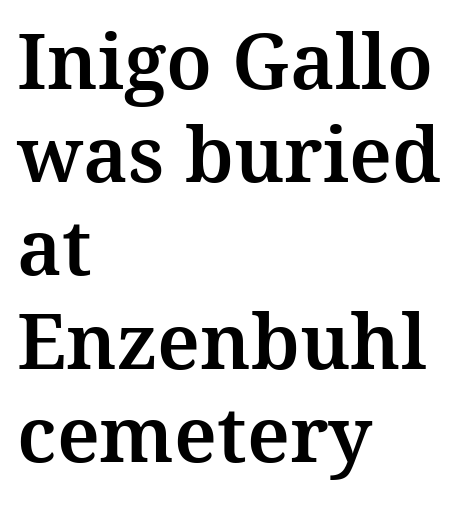
The image shows 77 px serif type, upright; set left-aligned, line spacing 1.21x, normal letter spacing, not underlined; medium stroke contrast and a medium x-height.
